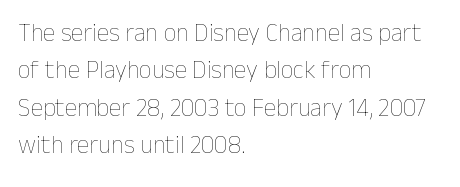
The image shows 25 px text type, upright; set left-aligned, normal line spacing (1.5x), normal letter spacing, not underlined.
